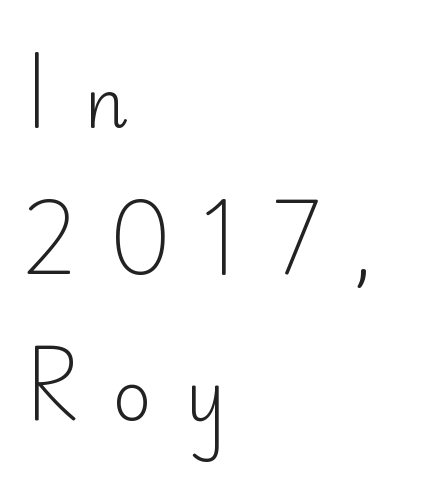
The image shows 67 px light sans-serif type, upright; set left-aligned, loose line spacing (2.19x), unusually wide letter spacing (+0.5 em), not underlined; low stroke contrast and a small x-height.
